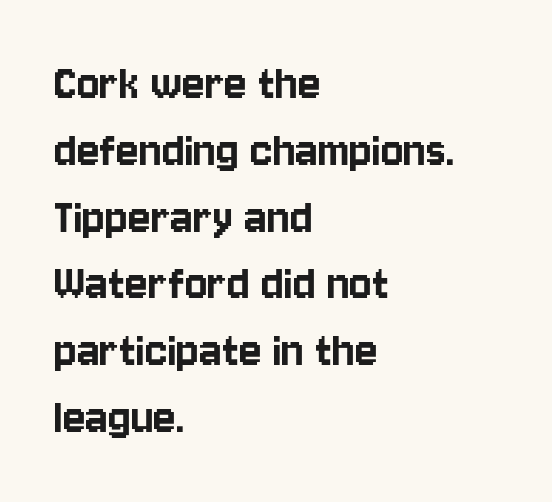
Q: Is the text italic (slanted)? A: No, it is upright.
Q: Is the typeface a serif or a sans-serif typeface? A: Sans-serif.
Q: Is the text underlined? A: No.
Q: How is the paragraph aligned? A: Left-aligned.
Q: Is the spacing between letters normal or unusually wide? A: Normal.
Q: Is the spacing between lines tight, normal or loose? A: Normal.
Q: Width (condensed, normal, or wide)? A: Condensed.
Q: Stroke contrast? A: Low.
Q: x-height? A: Large.
Q: Monospaced? A: No.
